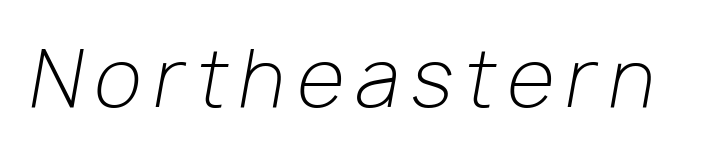
The passage shown is not underscored anywhere. No heavy texture on the line: the type isn't bold. Is this a fixed-width face? No — the glyphs have proportional, varying widths. Would a proofreader flag this as italicized? Yes.
